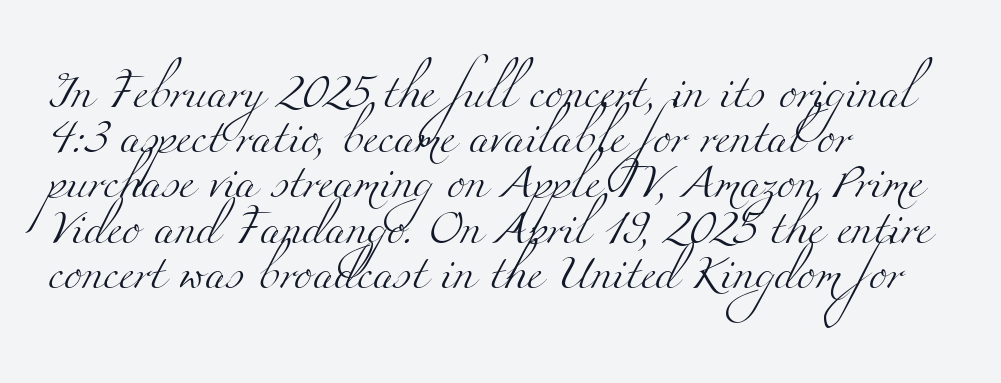
The image shows 34 px light, wide type; set left-aligned, normal line spacing (1.33x), normal letter spacing, not underlined; medium stroke contrast and a small x-height.
